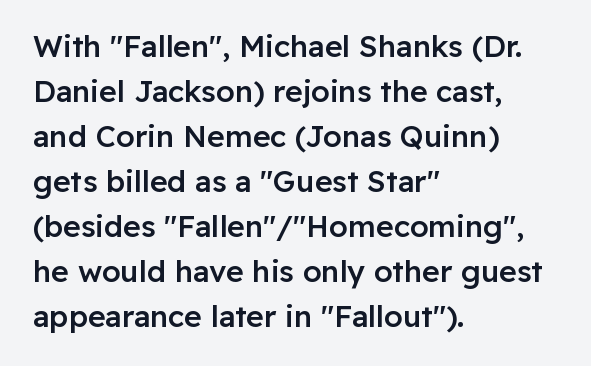
The image shows 30 px semibold sans-serif type, upright; set left-aligned, normal line spacing (1.5x), normal letter spacing, not underlined; low stroke contrast and a medium x-height.
